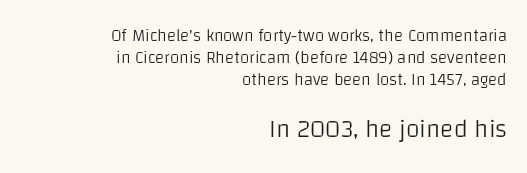
Line spacing here is normal. Is the block centered? No — it sits flush against the right margin. Weight: regular or lighter. In this sample the second text group is rendered at the bigger scale. Just letters on the line, the space beneath them empty. The typography opts for an upright posture over an oblique one.
